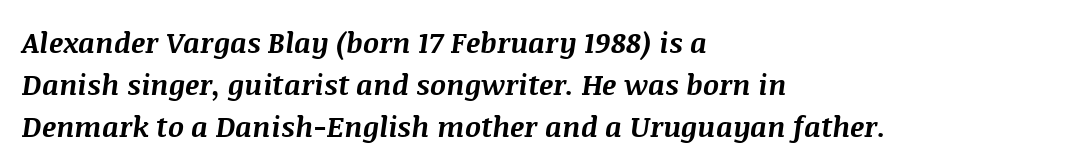
The image shows 28 px bold type, italic (leaning right); set left-aligned, normal line spacing (1.5x), normal letter spacing, not underlined; medium stroke contrast and a large x-height.
